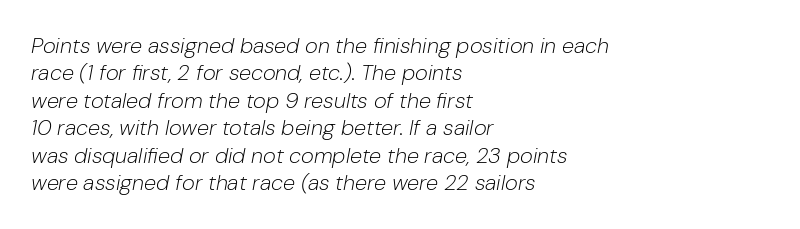
Q: Is the text bold? A: No.
Q: Is the text italic (slanted)? A: Yes, it leans right by about 10 degrees.
Q: Is the text underlined? A: No.
Q: How is the paragraph aligned? A: Left-aligned.
Q: Is the spacing between letters normal or unusually wide? A: Normal.
Q: Is the spacing between lines tight, normal or loose? A: Normal.
